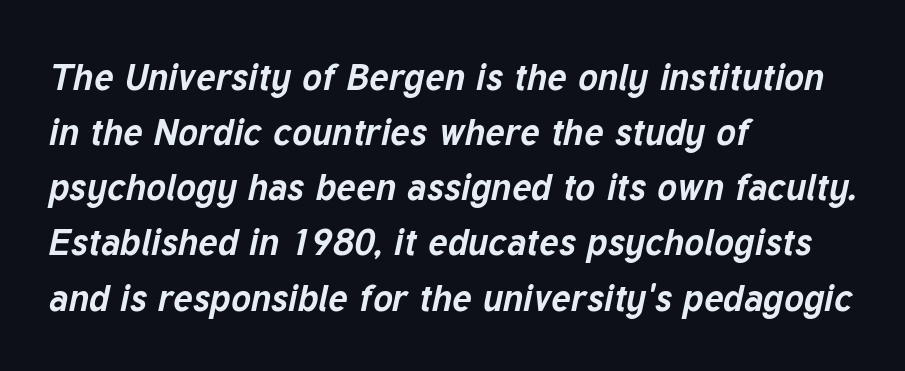
{"italic": "yes", "lean": "right", "slant_degrees": 12, "bold": "yes", "weight": "bold", "width": "normal", "stroke_contrast": "low", "x_height": "medium", "monospaced": "no", "underline": "no", "align": "left", "line_spacing": "normal", "line_spacing_ratio": 1.49, "letter_spacing": "normal", "letter_spacing_em": 0.0, "glyph_px": 37}
